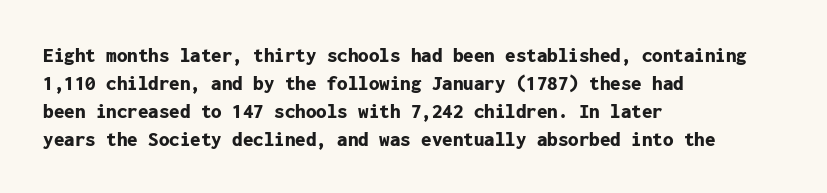
Style check: upright. Reading down the block, your eye returns to a fixed left position each line. This rendering leaves character spacing at its baseline value. Check under the words: just untouched page.
